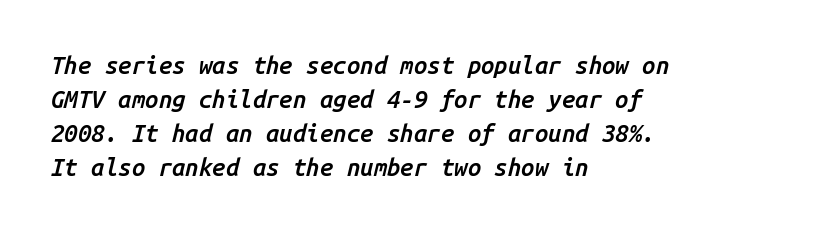
{"italic": "yes", "lean": "right", "slant_degrees": 14, "bold": "semi", "underline": "no", "align": "left", "line_spacing": "normal", "line_spacing_ratio": 1.42, "letter_spacing": "normal", "letter_spacing_em": 0.0, "glyph_px": 24}
